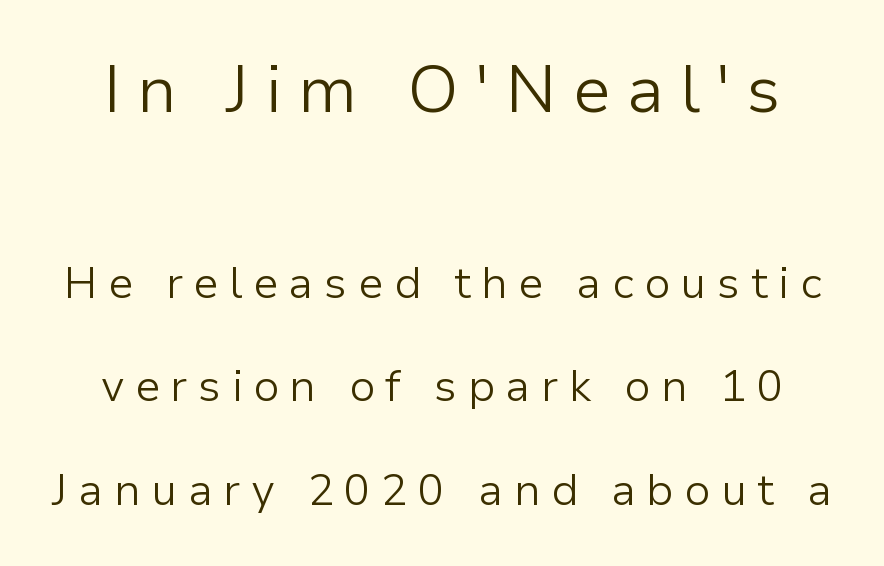
{"serif": "no", "italic": "no", "bold": "no", "weight": "light", "width": "normal", "stroke_contrast": "low", "x_height": "medium", "monospaced": "no", "underline": "no", "line_spacing": "loose", "line_spacing_ratio": 2.35, "letter_spacing": "wide", "letter_spacing_em": 0.24, "larger_block": "first", "size_ratio": 1.5, "glyph_px": 66}
